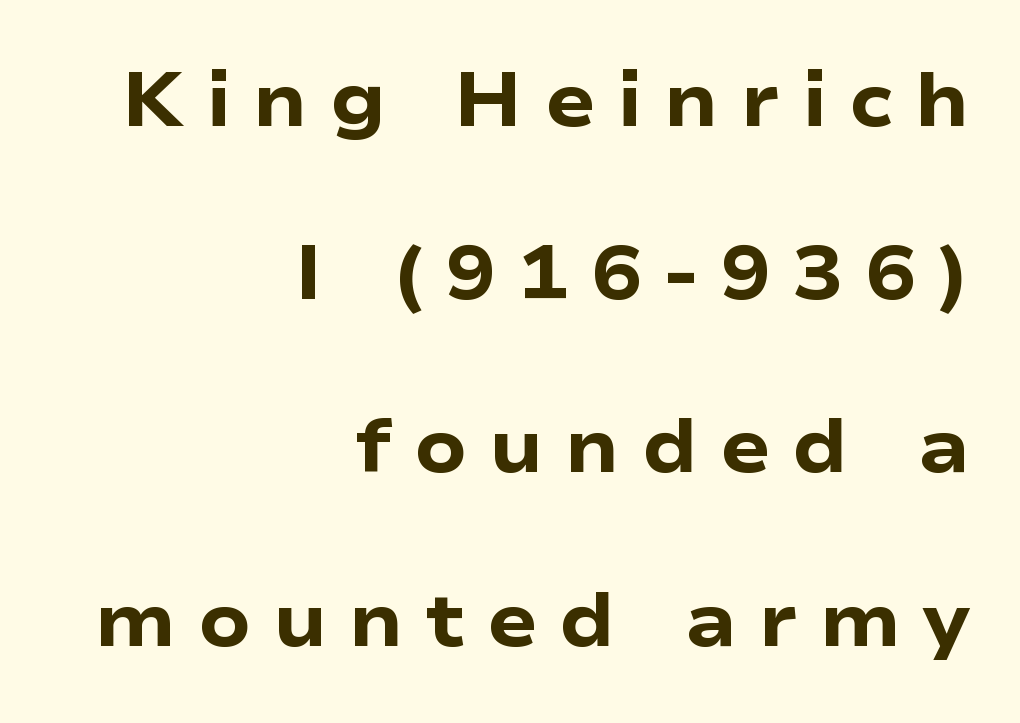
The image shows 75 px heavy, wide sans-serif type, upright; set right-aligned, loose line spacing (2.31x), unusually wide letter spacing (+0.29 em), not underlined; low stroke contrast and a medium x-height.
